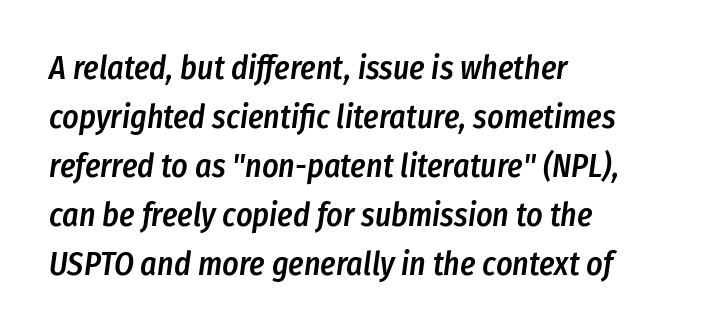
The compositor pushed each line to the left boundary. Baseline-to-baseline distance is the conventional proportion of letter height. Spacing verdict: proportional, widths tailored to each character. The sample has been set in demibold, a notch under bold.
